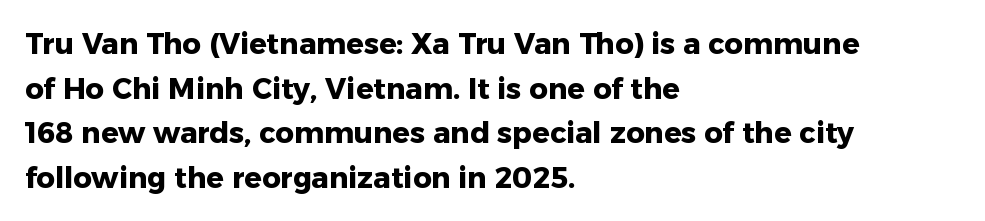
{"serif": "no", "italic": "no", "bold": "yes", "weight": "heavy", "width": "normal", "stroke_contrast": "low", "x_height": "medium", "monospaced": "no", "underline": "no", "align": "left", "line_spacing": "normal", "line_spacing_ratio": 1.54, "letter_spacing": "normal", "letter_spacing_em": 0.0, "glyph_px": 29}
